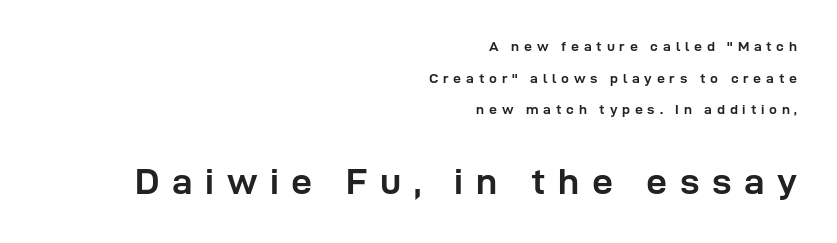
{"serif": "no", "italic": "no", "bold": "yes", "weight": "semibold", "width": "normal", "stroke_contrast": "low", "x_height": "medium", "monospaced": "no", "underline": "no", "align": "right", "line_spacing": "loose", "line_spacing_ratio": 2.26, "letter_spacing": "wide", "letter_spacing_em": 0.34, "larger_block": "second", "size_ratio": 2.64, "glyph_px": 37}
